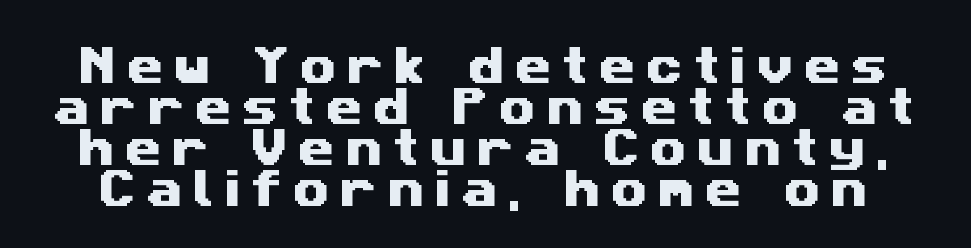
A bare baseline throughout the passage. If you measured baseline to baseline, you'd find a short distance. Each letter keeps its own natural width here, so spacing adapts to shape. Serifs: no, the terminals of the letterforms are clean. Words appear elongated and porous because spacing is wide.
